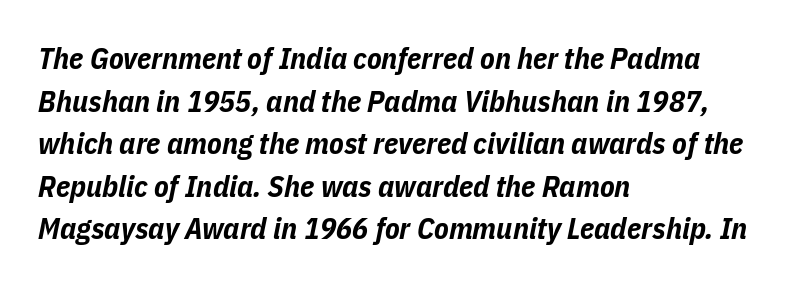
Notice how descenders clear the ascenders below comfortably — that's standard leading. In terms of weight, the rendering is a true, heavy bold. Rendered with sloped, italic letterforms. In terms of letterspacing, this is plain default setting. Leftover space on each line is placed entirely after the last word.
